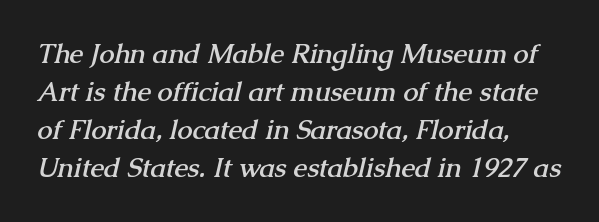
{"bold": "yes", "underline": "no", "align": "left", "line_spacing": "normal", "line_spacing_ratio": 1.41, "letter_spacing": "normal", "letter_spacing_em": 0.0, "glyph_px": 27}
